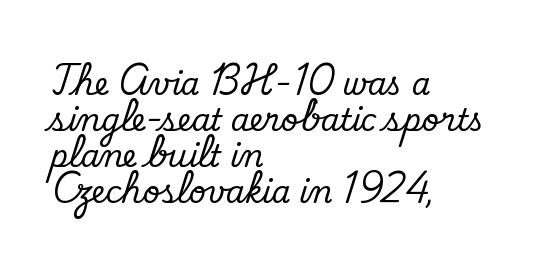
{"serif": "no", "bold": "no", "weight": "regular", "width": "normal", "stroke_contrast": "low", "x_height": "small", "monospaced": "no", "underline": "no", "align": "left", "line_spacing_ratio": 1.2, "letter_spacing": "normal", "letter_spacing_em": 0.0, "glyph_px": 30}
